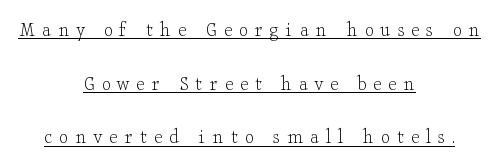
In terms of posture, this sample is upright. The letters look calm and open, with moderate or lighter stems. Line spacing here is loose. There is plenty of visible air inserted between adjacent glyphs. This is underlined copy, the kind a proofreader might mark for attention. The passage is arranged like a title page — every line centered.
